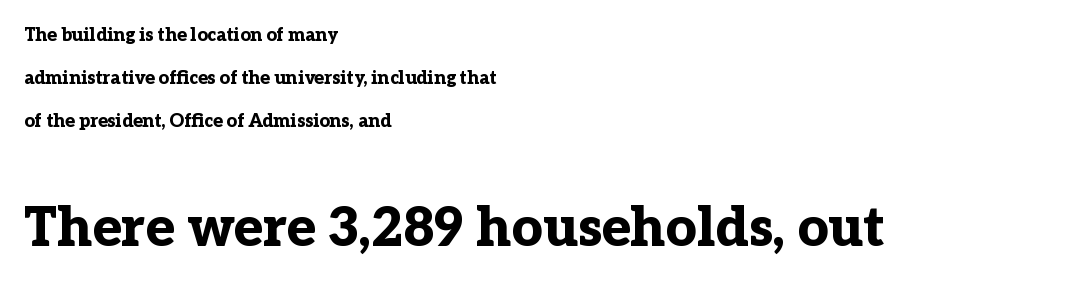
Q: Is the text bold? A: Yes.
Q: Is the text italic (slanted)? A: No, it is upright.
Q: Is the typeface a serif or a sans-serif typeface? A: Serif.
Q: Is the text underlined? A: No.
Q: How is the paragraph aligned? A: Left-aligned.
Q: Is the spacing between letters normal or unusually wide? A: Normal.
Q: Is the spacing between lines tight, normal or loose? A: Loose.
Q: Which block of text is set in a larger size, the first (top) or the second (bottom)? A: The second (bottom) one.
Q: Width (condensed, normal, or wide)? A: Normal.
Q: Stroke contrast? A: Low.
Q: x-height? A: Medium.
Q: Monospaced? A: No.
